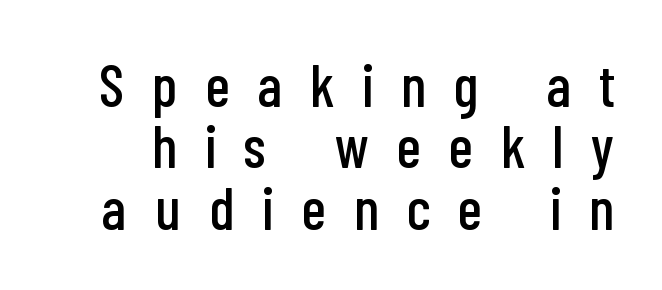
Q: Is the text italic (slanted)? A: No, it is upright.
Q: Is the typeface a serif or a sans-serif typeface? A: Sans-serif.
Q: Is the text underlined? A: No.
Q: Is the spacing between letters normal or unusually wide? A: Unusually wide.
Q: Is the spacing between lines tight, normal or loose? A: Tight.
Q: Width (condensed, normal, or wide)? A: Condensed.
Q: Stroke contrast? A: Low.
Q: x-height? A: Medium.
Q: Monospaced? A: No.
